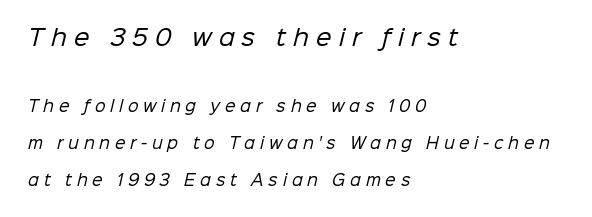
Q: Is the text bold? A: No.
Q: Is the text underlined? A: No.
Q: How is the paragraph aligned? A: Left-aligned.
Q: Is the spacing between letters normal or unusually wide? A: Unusually wide.
Q: Is the spacing between lines tight, normal or loose? A: Loose.
Q: Which block of text is set in a larger size, the first (top) or the second (bottom)? A: The first (top) one.
